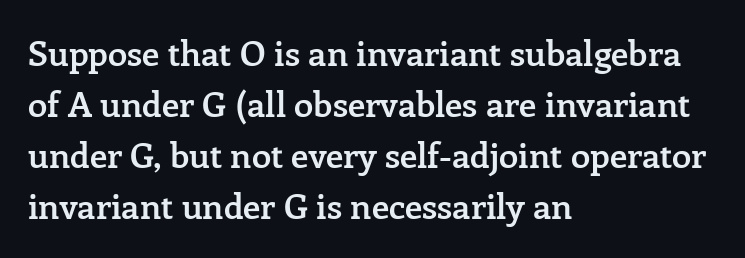
{"serif": "yes", "italic": "no", "bold": "semi", "weight": "semibold", "width": "normal", "stroke_contrast": "low", "x_height": "medium", "monospaced": "no", "underline": "no", "align": "left", "line_spacing": "normal", "line_spacing_ratio": 1.46, "letter_spacing": "normal", "letter_spacing_em": 0.0, "glyph_px": 35}
